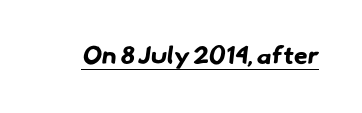
The image shows 25 px bold type; set normal letter spacing, underlined.
